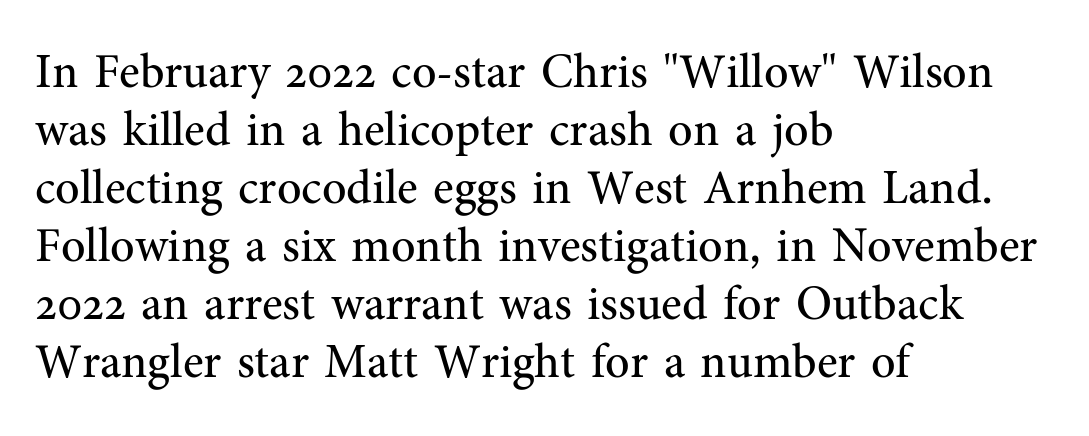
Q: Is the text bold? A: No.
Q: Is the text italic (slanted)? A: No, it is upright.
Q: Is the typeface a serif or a sans-serif typeface? A: Serif.
Q: Is the text underlined? A: No.
Q: How is the paragraph aligned? A: Left-aligned.
Q: Is the spacing between letters normal or unusually wide? A: Normal.
Q: Width (condensed, normal, or wide)? A: Normal.
Q: Stroke contrast? A: Medium.
Q: x-height? A: Medium.
Q: Monospaced? A: No.
